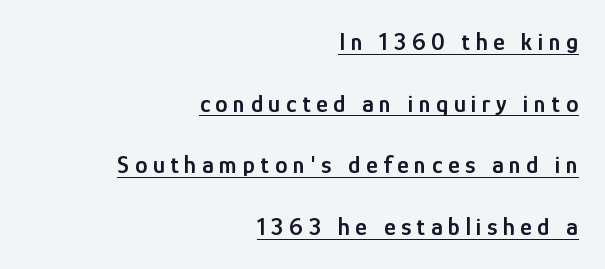
Leading: increased. Caption: expanded tracking, letters set apart. Stroke thickness is moderately raised; the sample reads as semibold. Style check: upright. The sample's only ornament is a line tracing under the words. The text block is weighted toward the right margin, trailing off unevenly leftward.
